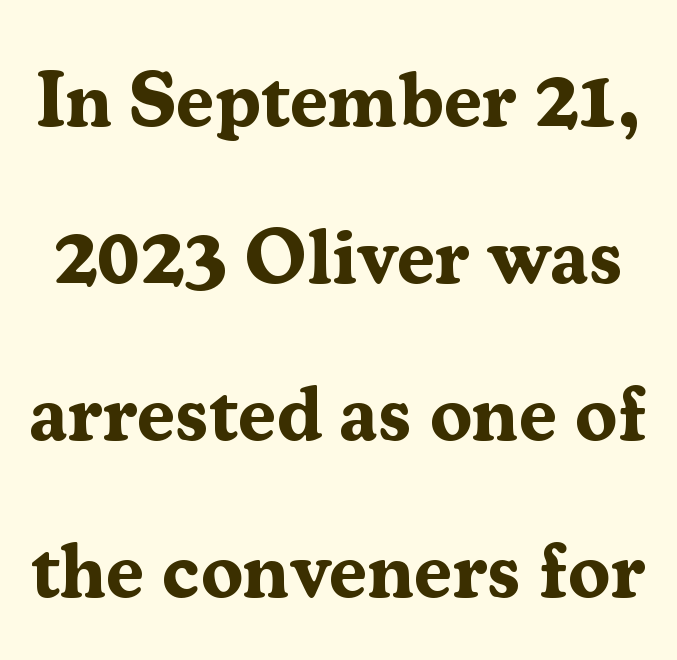
{"serif": "yes", "italic": "no", "bold": "yes", "weight": "bold", "width": "normal", "stroke_contrast": "medium", "x_height": "medium", "monospaced": "no", "underline": "no", "line_spacing": "loose", "line_spacing_ratio": 2.04, "letter_spacing": "normal", "letter_spacing_em": 0.0, "glyph_px": 77}
